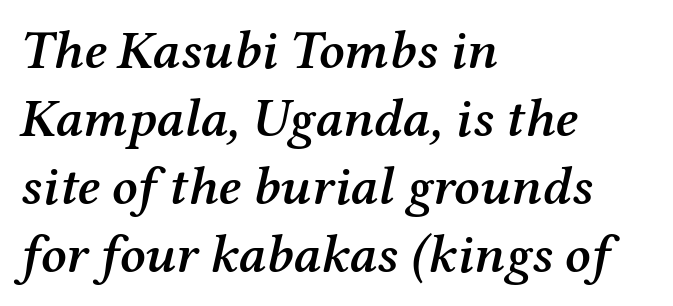
The image shows 54 px semibold serif type, italic (leaning right); set left-aligned, normal line spacing (1.26x), normal letter spacing, not underlined; medium stroke contrast and a medium x-height.
